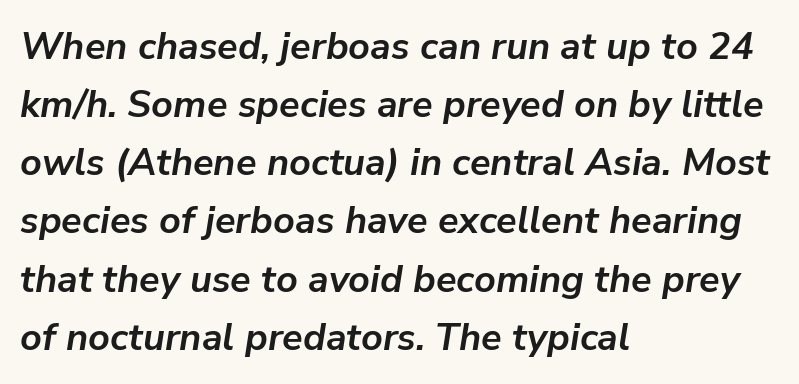
{"italic": "yes", "lean": "right", "slant_degrees": 9, "bold": "yes", "weight": "semibold", "width": "normal", "stroke_contrast": "low", "x_height": "medium", "monospaced": "no", "underline": "no", "align": "left", "line_spacing": "normal", "line_spacing_ratio": 1.53, "letter_spacing": "normal", "letter_spacing_em": 0.0, "glyph_px": 38}
